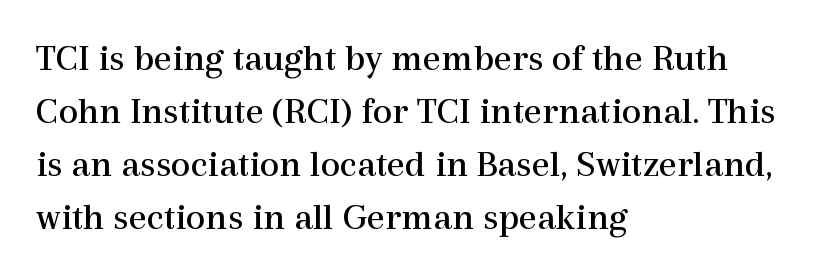
Q: Is the text bold? A: No.
Q: Is the text italic (slanted)? A: No, it is upright.
Q: Is the typeface a serif or a sans-serif typeface? A: Serif.
Q: Is the text underlined? A: No.
Q: How is the paragraph aligned? A: Left-aligned.
Q: Is the spacing between letters normal or unusually wide? A: Normal.
Q: Is the spacing between lines tight, normal or loose? A: Normal.
Q: Width (condensed, normal, or wide)? A: Normal.
Q: x-height? A: Medium.
Q: Monospaced? A: No.
